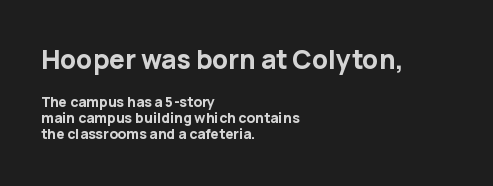
Does the copy run flush right? No — it runs flush left. Bare-footed words on every line. Caption: bold face, heavy strokes. Designer's note — italics off, roman on.
